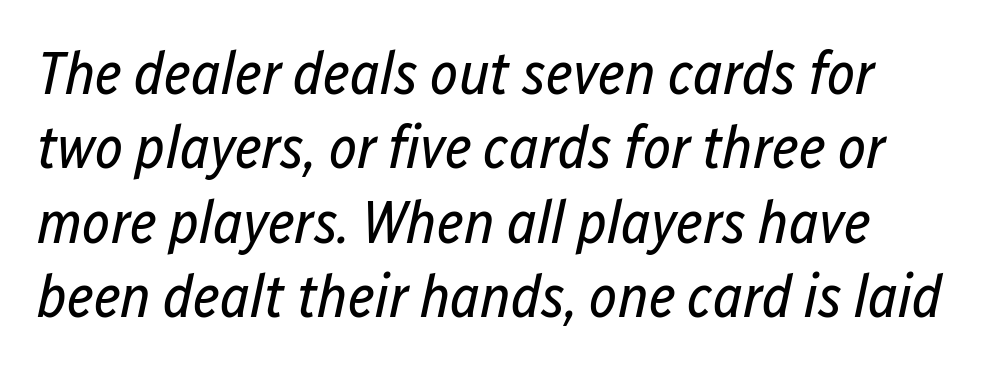
The weight tops out at a normal text grade. The space beneath each line is pristine and unruled. Emphasis-style slanted type is in use. Compared with typical body copy, the letter spacing here is the same. The letters advance in unequal steps, a hallmark of proportional type.
